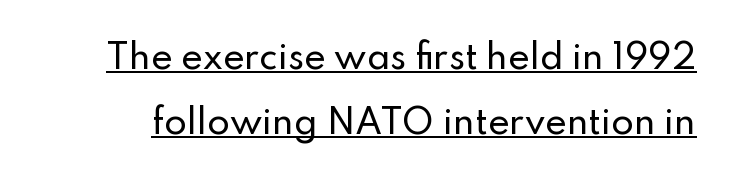
{"serif": "no", "italic": "no", "width": "normal", "stroke_contrast": "low", "x_height": "small", "monospaced": "no", "underline": "yes", "line_spacing": "loose", "line_spacing_ratio": 1.97, "letter_spacing": "normal", "letter_spacing_em": 0.0, "glyph_px": 33}
